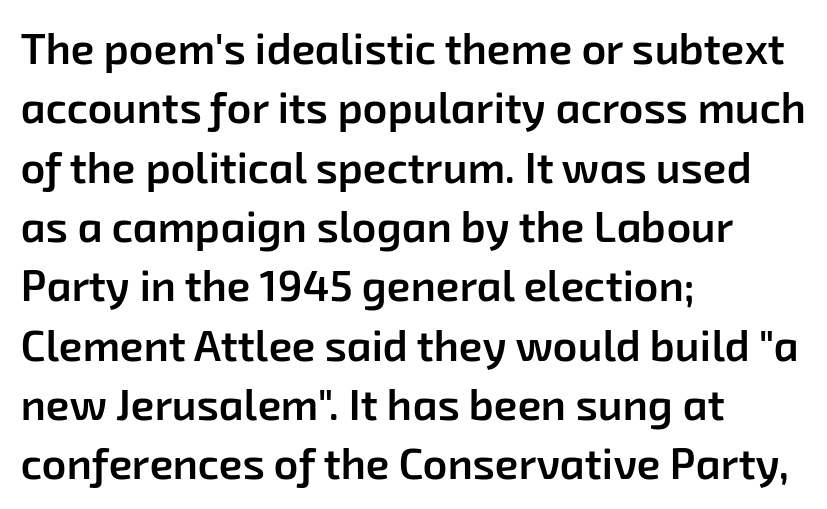
Q: Is the text bold? A: Semi-bold.
Q: Is the typeface a serif or a sans-serif typeface? A: Sans-serif.
Q: Is the text underlined? A: No.
Q: How is the paragraph aligned? A: Left-aligned.
Q: Is the spacing between letters normal or unusually wide? A: Normal.
Q: Is the spacing between lines tight, normal or loose? A: Normal.
Q: Width (condensed, normal, or wide)? A: Normal.
Q: Stroke contrast? A: Low.
Q: x-height? A: Medium.
Q: Monospaced? A: No.
